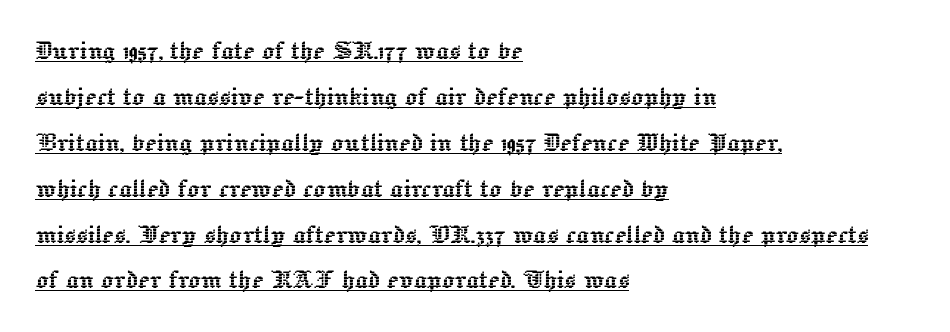
Here the glyphs are tracked normally, forming tight word shapes. Casual observation: everything's shoved over to the left. Spacing verdict: proportional, widths tailored to each character. Underline: present. A typesetter would call this leading conventional body-copy spacing. Unlike italic type, these characters show no tilt at all.
